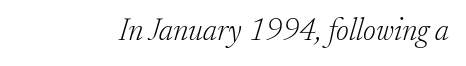
The image shows 31 px light serif type, italic (leaning right); set normal letter spacing, not underlined; low stroke contrast and a small x-height.
